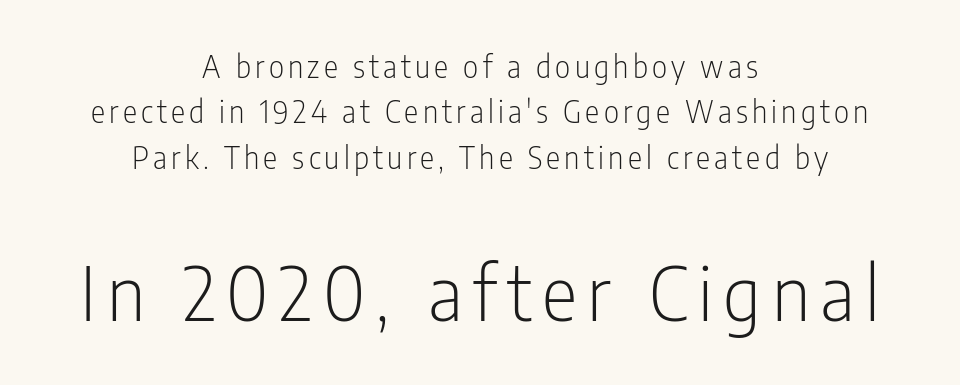
A student would call this center alignment; a typographer would say set centered. The face used here is a sans, in the tradition of grotesques and geometrics. Varying glyph widths throughout — classic text-font behaviour. Beneath every word, the page is bare. The lettering stays uniformly vertical, giving the passage a roman look. Reading top to bottom, the characters get bigger at the block break.
